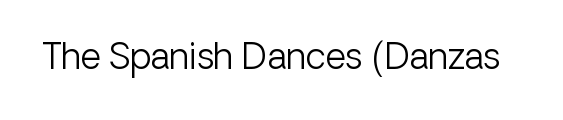
{"serif": "no", "italic": "no", "bold": "no", "weight": "light", "width": "normal", "stroke_contrast": "low", "x_height": "medium", "monospaced": "no", "underline": "no", "letter_spacing": "normal", "letter_spacing_em": 0.0, "glyph_px": 35}
